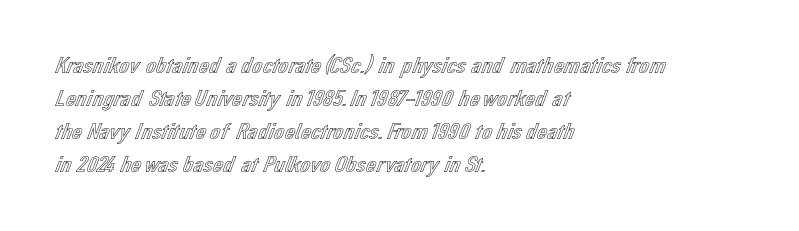
{"underline": "no", "align": "left", "line_spacing": "normal", "line_spacing_ratio": 1.43, "letter_spacing": "normal", "letter_spacing_em": 0.0, "glyph_px": 23}
